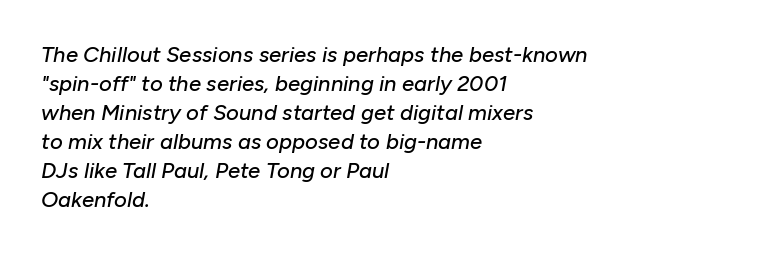
{"italic": "yes", "lean": "right", "slant_degrees": 10, "underline": "no", "align": "left", "line_spacing": "normal", "line_spacing_ratio": 1.32, "letter_spacing": "normal", "letter_spacing_em": 0.0, "glyph_px": 22}
